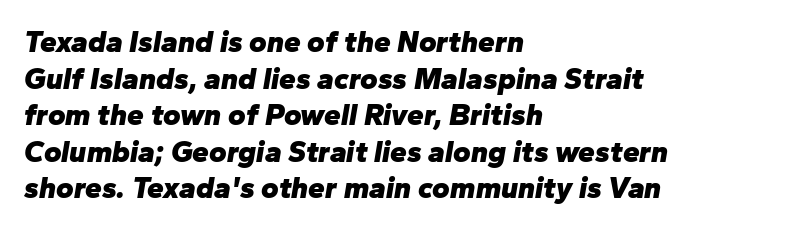
The image shows 30 px heavy type, italic (leaning right); set left-aligned, line spacing 1.22x, normal letter spacing, not underlined; low stroke contrast and a medium x-height.
